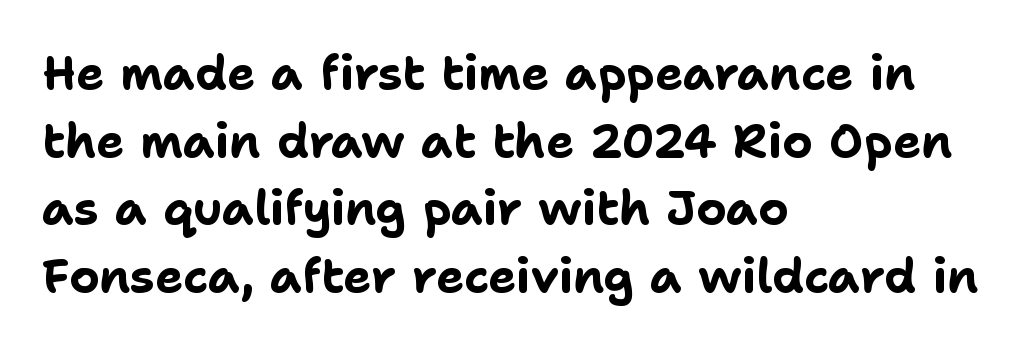
{"serif": "no", "italic": "no", "bold": "yes", "weight": "bold", "width": "normal", "stroke_contrast": "low", "x_height": "medium", "monospaced": "no", "underline": "no", "align": "left", "line_spacing": "normal", "line_spacing_ratio": 1.44, "letter_spacing": "normal", "letter_spacing_em": 0.0, "glyph_px": 47}
